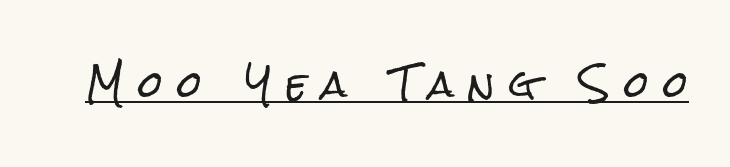
The image shows 35 px condensed sans-serif type, upright; set unusually wide letter spacing (+0.43 em), underlined; low stroke contrast and a medium x-height.
